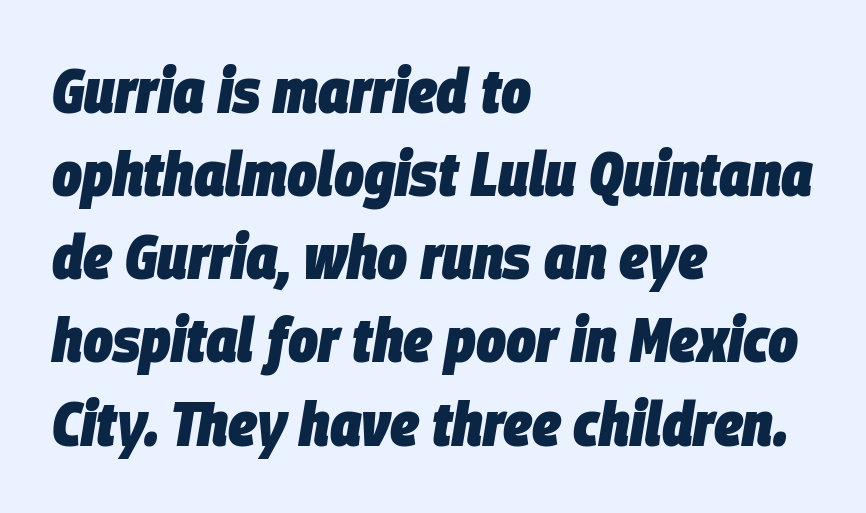
The image shows 63 px heavy, condensed type, italic (leaning right); set left-aligned, normal line spacing (1.32x), normal letter spacing, not underlined; low stroke contrast and a large x-height.
